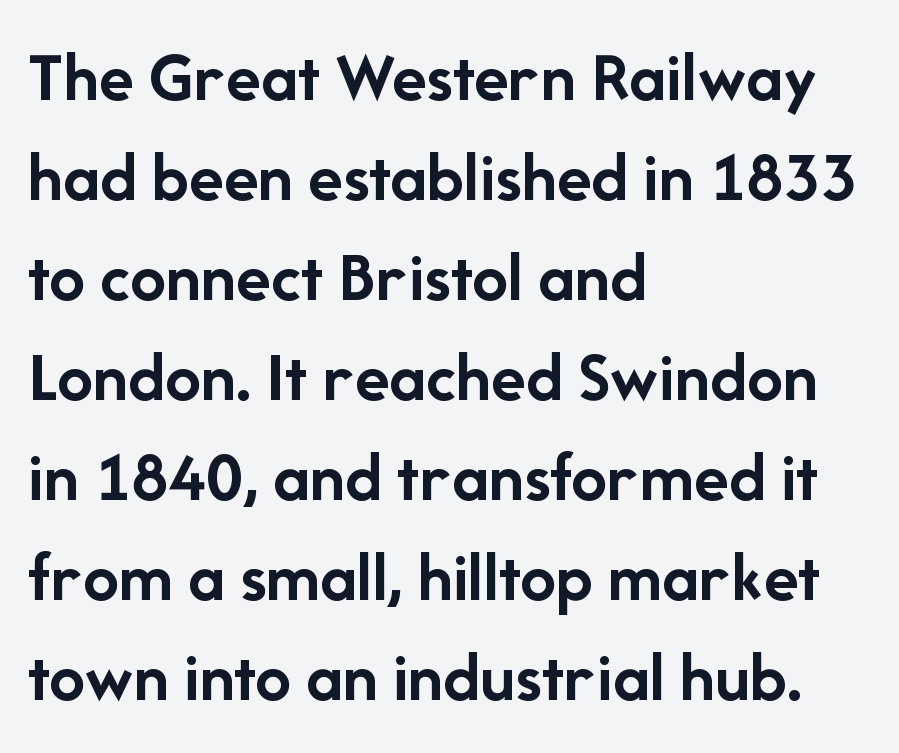
{"serif": "no", "italic": "no", "bold": "yes", "weight": "semibold", "width": "normal", "stroke_contrast": "low", "x_height": "medium", "monospaced": "no", "underline": "no", "align": "left", "line_spacing": "normal", "line_spacing_ratio": 1.39, "letter_spacing": "normal", "letter_spacing_em": 0.0, "glyph_px": 72}
